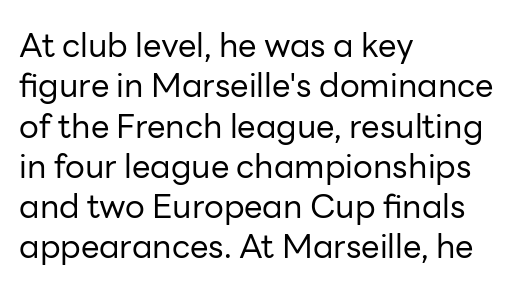
Decoration check: the copy has no underline. Note: no serifs on the glyphs. Notice how the stems are strictly vertical — no italics here. Reading down the block, your eye returns to a fixed left position each line.
